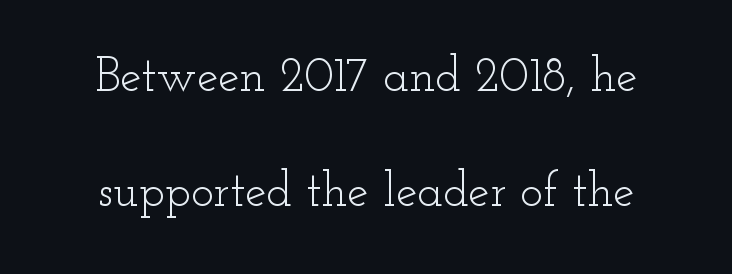
The image shows 48 px light, wide serif type, upright; set loose line spacing (2.4x), normal letter spacing, not underlined; low stroke contrast and a small x-height.
